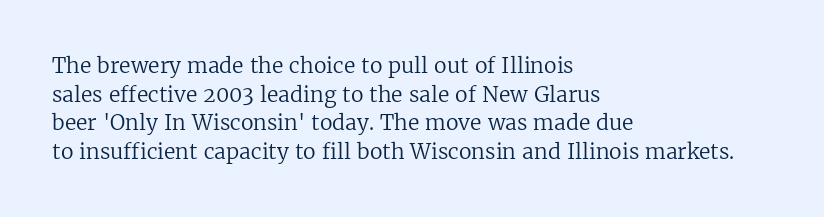
{"italic": "no", "bold": "no", "underline": "no", "align": "left", "line_spacing": "normal", "line_spacing_ratio": 1.36, "letter_spacing": "normal", "letter_spacing_em": 0.0, "glyph_px": 21}
